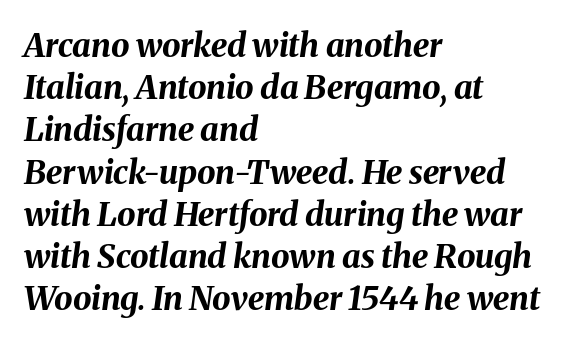
Letter spacing: default. Letters rest on an invisible, unmarked baseline. Reading down the column, the eye jumps a familiar distance to each next line. The setting favours the left margin, as ordinary paragraphs usually do. Each letter keeps its own natural width here, so spacing adapts to shape. Heavy-handed strokes throughout: this text is bold.
